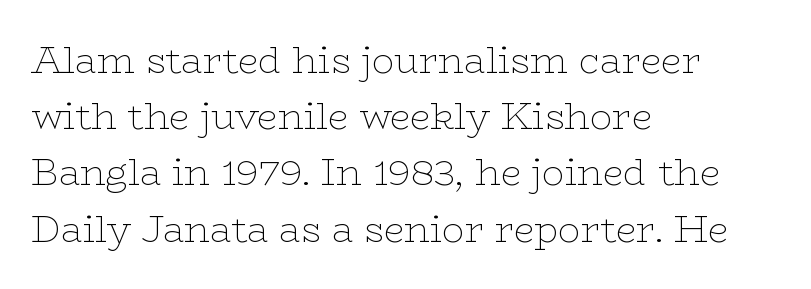
The type is set solid horizontally, with unmodified tracking. This sample uses a serif face. Bare-footed words on every line. If you drew a ruler down the left edge, every line would touch it. The passage shown is not bold in any degree. These lines were composed using upright roman letters.
